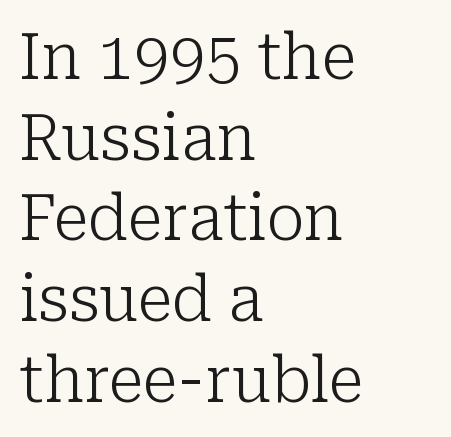
Inter-character spacing is left at the font's built-in metrics. Bold? No — there's no thickening of the strokes. Horizontally, the lines are justified to the leading edge only. Varying glyph widths throughout — classic text-font behaviour. The foot of each line stays bare and open. Tall strokes in this sample are plumb rather than angled.
